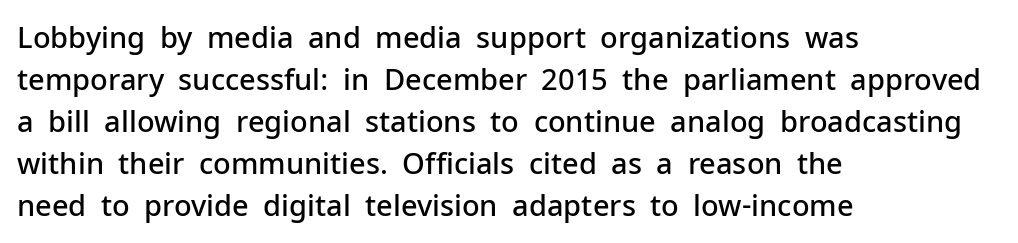
Q: Is the text bold? A: Semi-bold.
Q: Is the text italic (slanted)? A: No, it is upright.
Q: Is the typeface a serif or a sans-serif typeface? A: Sans-serif.
Q: Is the text underlined? A: No.
Q: How is the paragraph aligned? A: Left-aligned.
Q: Is the spacing between letters normal or unusually wide? A: Normal.
Q: Is the spacing between lines tight, normal or loose? A: Normal.
Q: Width (condensed, normal, or wide)? A: Normal.
Q: Stroke contrast? A: Low.
Q: x-height? A: Medium.
Q: Monospaced? A: No.
